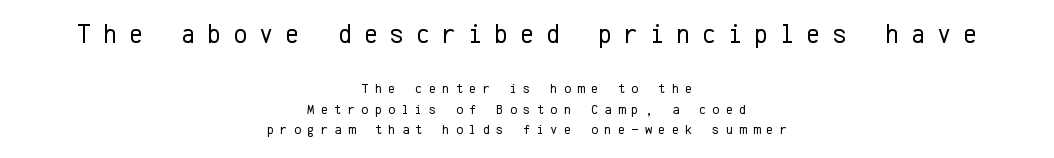
{"italic": "no", "bold": "no", "underline": "no", "align": "center", "line_spacing": "normal", "line_spacing_ratio": 1.44, "letter_spacing": "wide", "letter_spacing_em": 0.44, "larger_block": "first", "size_ratio": 1.93, "glyph_px": 27}
